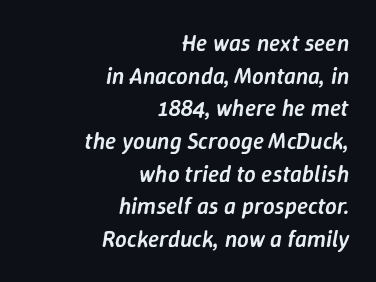
The space beneath each line is pristine and unruled. Vertically, the passage feels balanced, rows spaced as you'd expect. Typesetter's note: demi weight, one step under bold. Students, note that the glyphs here touch the page at normal intervals.
